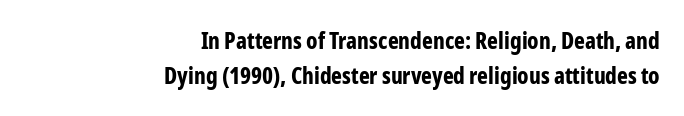
The image shows 23 px bold type, upright; set right-aligned, normal line spacing (1.53x), normal letter spacing, not underlined.
